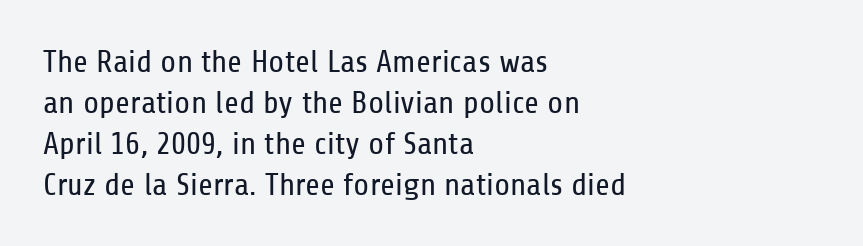
{"serif": "no", "italic": "no", "bold": "no", "weight": "regular", "width": "condensed", "stroke_contrast": "low", "x_height": "medium", "monospaced": "no", "underline": "no", "align": "left", "line_spacing": "normal", "line_spacing_ratio": 1.28, "letter_spacing": "normal", "letter_spacing_em": 0.0, "glyph_px": 32}
